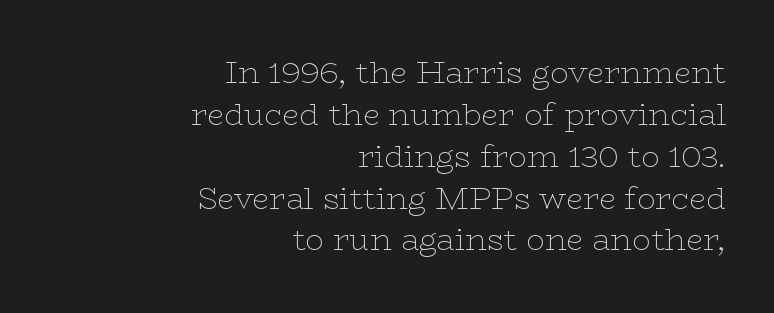
Regarding leading, the lines here are spaced in the standard way. The typography opts for an upright posture over an oblique one. What stands out about the letter spacing? Nothing — it is the standard amount. The setting favours the right margin, as signatures and pull-quotes sometimes do. Summary of weight: not heavy and not bold. Do the characters align in a grid? No, the font is proportional.
